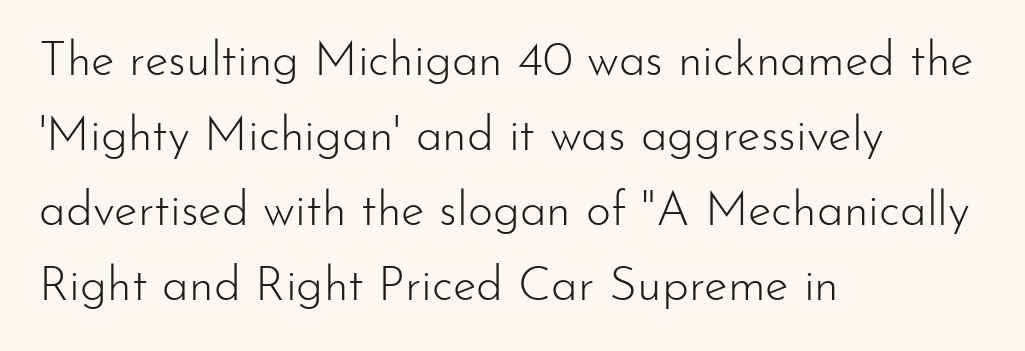
Q: Is the text bold? A: No.
Q: Is the text italic (slanted)? A: No, it is upright.
Q: Is the typeface a serif or a sans-serif typeface? A: Sans-serif.
Q: Is the text underlined? A: No.
Q: How is the paragraph aligned? A: Left-aligned.
Q: Is the spacing between letters normal or unusually wide? A: Normal.
Q: Is the spacing between lines tight, normal or loose? A: Normal.
Q: Width (condensed, normal, or wide)? A: Normal.
Q: Stroke contrast? A: Low.
Q: x-height? A: Small.
Q: Monospaced? A: No.
